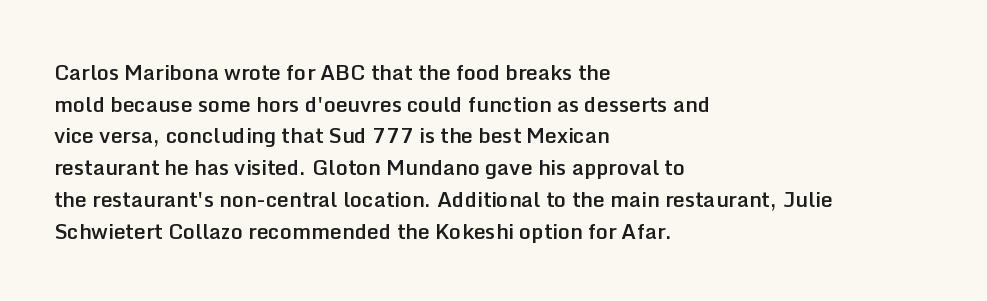
Italic? Not at all — the glyphs are vertical. A typesetter would call this zero additional tracking. The typesetting leans somewhat heavy: a semibold. The string is rendered with underlining switched off. The setting favours the left margin, as ordinary paragraphs usually do.
